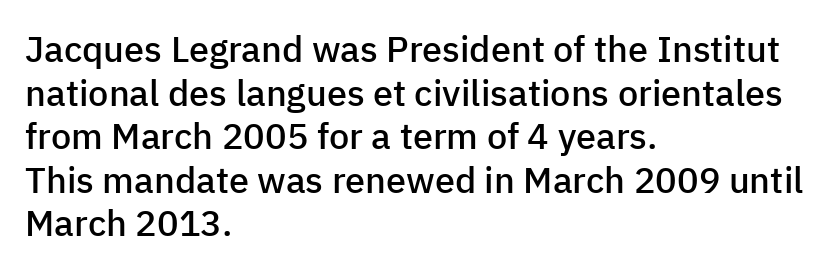
{"serif": "no", "italic": "no", "bold": "semi", "weight": "semibold", "width": "normal", "stroke_contrast": "low", "x_height": "medium", "monospaced": "no", "underline": "no", "align": "left", "line_spacing_ratio": 1.21, "letter_spacing": "normal", "letter_spacing_em": 0.0, "glyph_px": 36}
